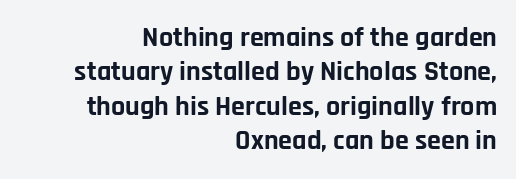
What kind of face is this? One without serifs — a sans. Weight: bold. Every stem runs plumb, perpendicular to the baseline. Spacing verdict: proportional, widths tailored to each character.
